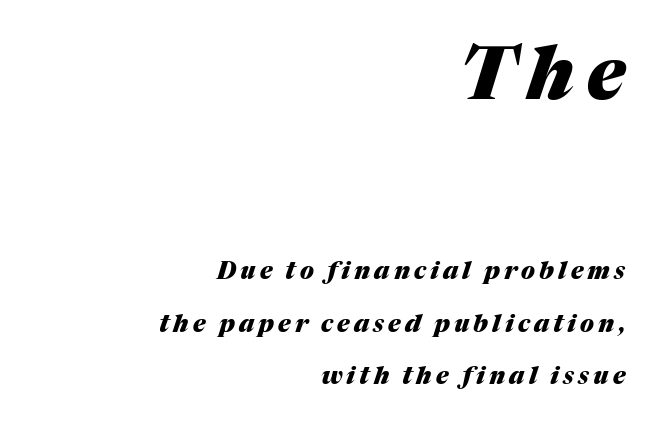
The image shows 73 px heavy type, italic (leaning right); set right-aligned, loose line spacing (2.19x), not underlined; the first (top) block is 3.04x larger; medium stroke contrast and a medium x-height.
